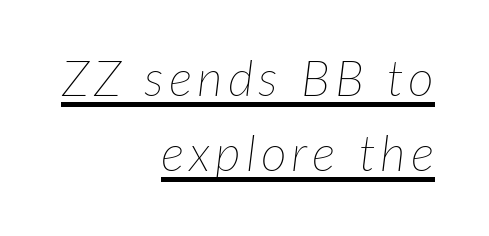
Q: Is the text bold? A: No.
Q: Is the text italic (slanted)? A: Yes, it leans right by about 7 degrees.
Q: Is the text underlined? A: Yes.
Q: How is the paragraph aligned? A: Right-aligned.
Q: Is the spacing between lines tight, normal or loose? A: Normal.
Q: Width (condensed, normal, or wide)? A: Normal.
Q: Stroke contrast? A: Low.
Q: x-height? A: Medium.
Q: Monospaced? A: No.
